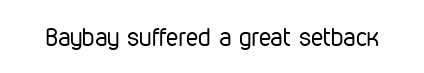
Q: Is the text bold? A: No.
Q: Is the text italic (slanted)? A: No, it is upright.
Q: Is the text underlined? A: No.
Q: Is the spacing between letters normal or unusually wide? A: Normal.
